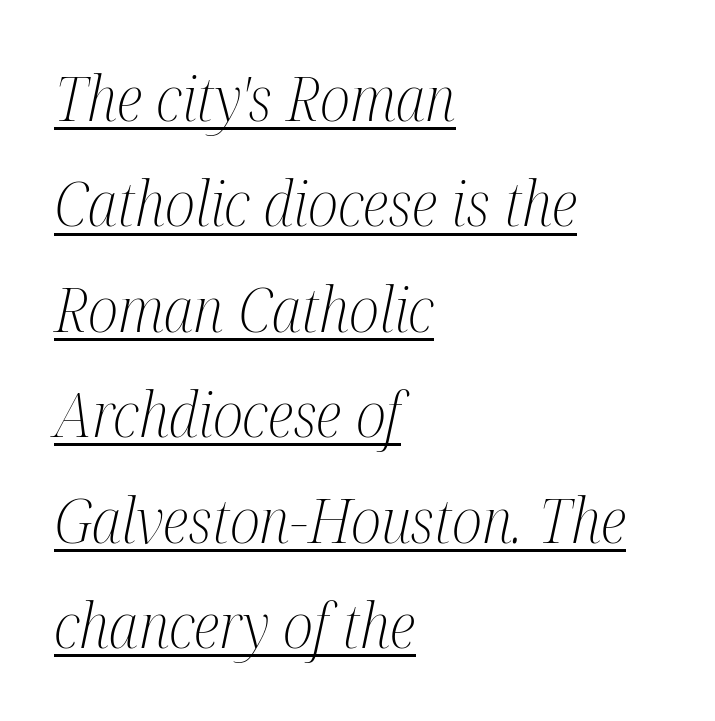
Q: Is the text bold? A: No.
Q: Is the text italic (slanted)? A: Yes, it leans right by about 12 degrees.
Q: Is the typeface a serif or a sans-serif typeface? A: Serif.
Q: Is the text underlined? A: Yes.
Q: How is the paragraph aligned? A: Left-aligned.
Q: Is the spacing between letters normal or unusually wide? A: Normal.
Q: Is the spacing between lines tight, normal or loose? A: Normal.
Q: Width (condensed, normal, or wide)? A: Condensed.
Q: Stroke contrast? A: Medium.
Q: x-height? A: Medium.
Q: Monospaced? A: No.
